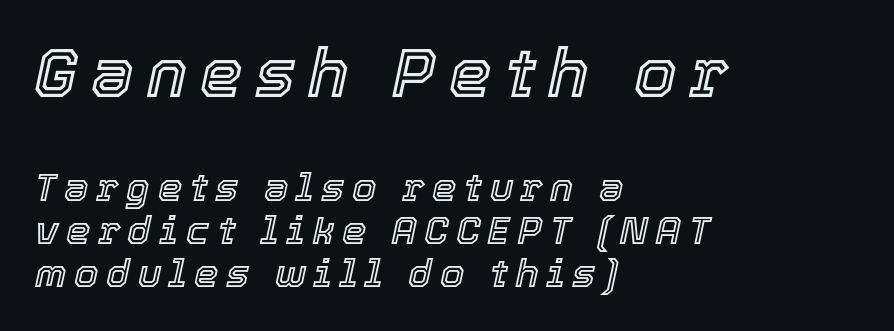
{"italic": "yes", "lean": "right", "slant_degrees": 12, "width": "normal", "x_height": "medium", "monospaced": "no", "underline": "no", "align": "left", "line_spacing": "tight", "line_spacing_ratio": 1.11, "larger_block": "first", "size_ratio": 1.74, "glyph_px": 68}
